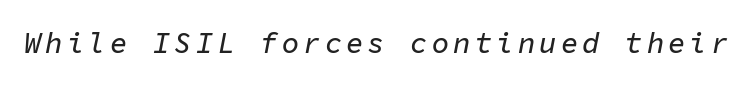
Every character here occupies the same horizontal width, giving the sample a typewriter-like rhythm. Quick note: italic. The space directly below the letters is spotless.
